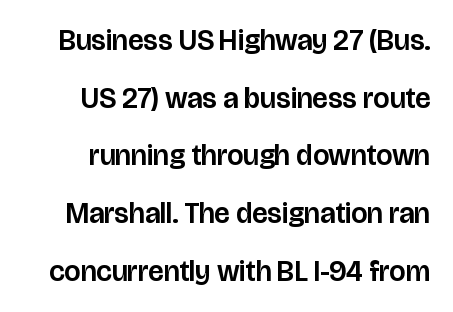
One glance says open: line gaps are wider than usual. The glyphs in this specimen are sans serif. The letters advance in unequal steps, a hallmark of proportional type. Every stem runs plumb, perpendicular to the baseline. Tracking value appears to be zero — textbook default spacing. This rendering features lettering with no underline.
